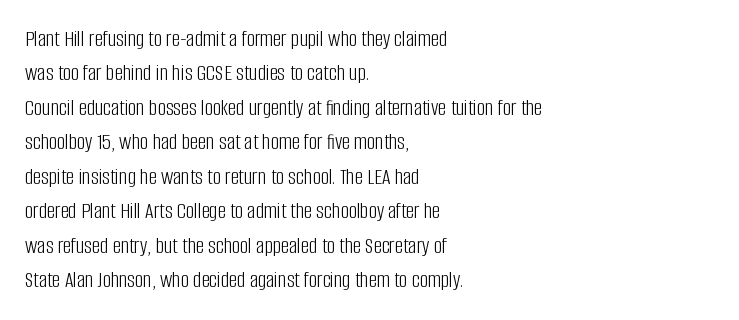
Observe the ordinary spacing: letters are neighbours, not strangers. Only glyphs here, with clear space below each row. Honestly, the row spacing looks completely unremarkable. No letter is thick-stroked: the sample isn't bold.
